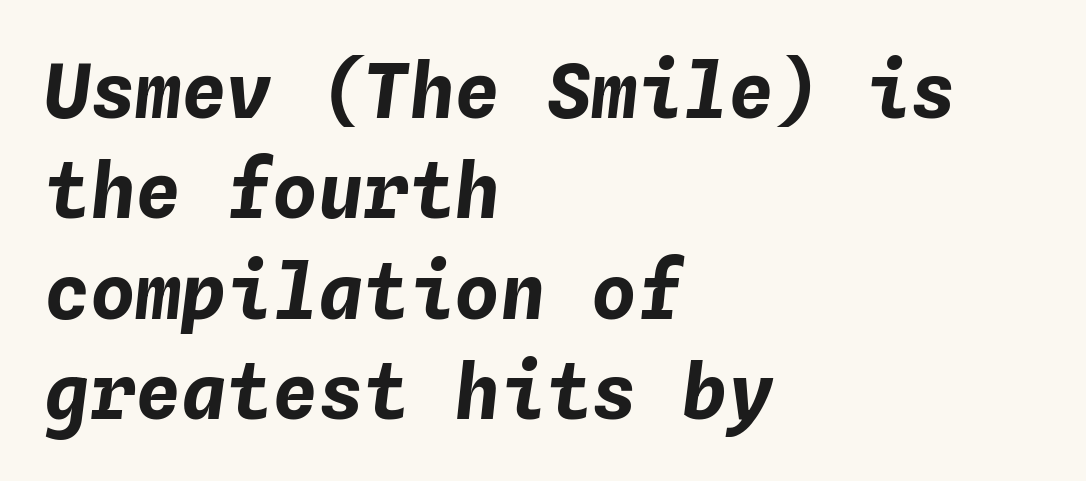
Q: Is the text bold? A: Yes.
Q: Is the text italic (slanted)? A: Yes, it leans right by about 4 degrees.
Q: Is the text underlined? A: No.
Q: How is the paragraph aligned? A: Left-aligned.
Q: Is the spacing between letters normal or unusually wide? A: Normal.
Q: Is the spacing between lines tight, normal or loose? A: Normal.
Q: Width (condensed, normal, or wide)? A: Normal.
Q: Stroke contrast? A: Low.
Q: x-height? A: Medium.
Q: Monospaced? A: Yes.
